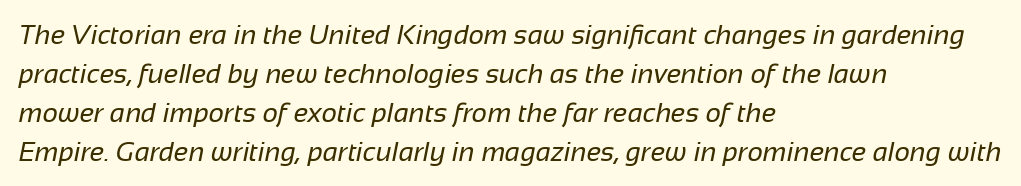
How are the letters spaced? Ordinarily, with no added tracking. Rows of type keep a routine distance in the vertical direction. No extra ink here — the face is not bold. Left-aligned paragraph, ragged on the right. The strip under each line holds only bare page.
